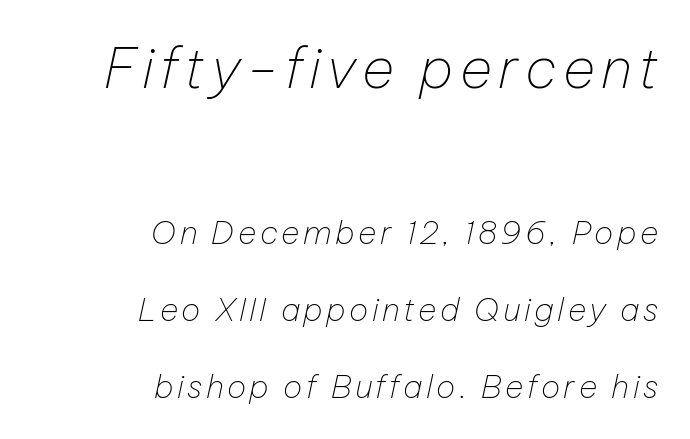
Q: Is the text bold? A: No.
Q: Is the text italic (slanted)? A: Yes, it leans right by about 12 degrees.
Q: Is the text underlined? A: No.
Q: How is the paragraph aligned? A: Right-aligned.
Q: Is the spacing between lines tight, normal or loose? A: Loose.
Q: Which block of text is set in a larger size, the first (top) or the second (bottom)? A: The first (top) one.
Q: Width (condensed, normal, or wide)? A: Normal.
Q: Stroke contrast? A: Low.
Q: x-height? A: Medium.
Q: Monospaced? A: No.
